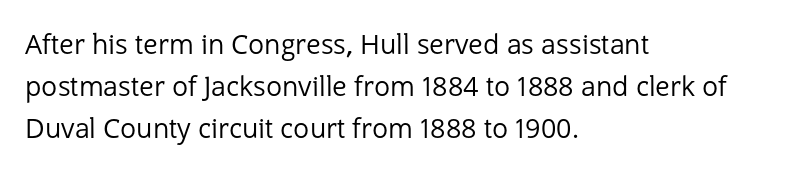
Each new line begins a customary step beneath the previous one. The passage shown is not underscored anywhere. Weight: not bold — regular or lighter. Nope, not italic — everything's standing straight. A classic flush-left, rag-right setting is used for this passage.
